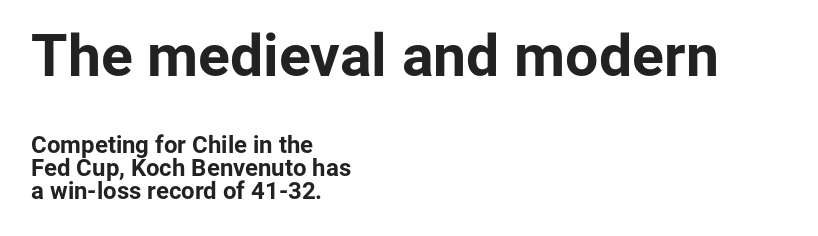
The image shows 59 px bold sans-serif type, upright; set left-aligned, tight line spacing (0.96x), normal letter spacing, not underlined; the first (top) block is 2.46x larger; low stroke contrast and a medium x-height.
